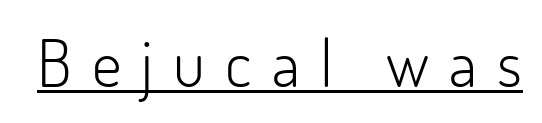
Q: Is the text bold? A: No.
Q: Is the text italic (slanted)? A: No, it is upright.
Q: Is the typeface a serif or a sans-serif typeface? A: Sans-serif.
Q: Is the text underlined? A: Yes.
Q: Is the spacing between letters normal or unusually wide? A: Unusually wide.
Q: Width (condensed, normal, or wide)? A: Normal.
Q: Stroke contrast? A: Low.
Q: x-height? A: Small.
Q: Monospaced? A: No.
